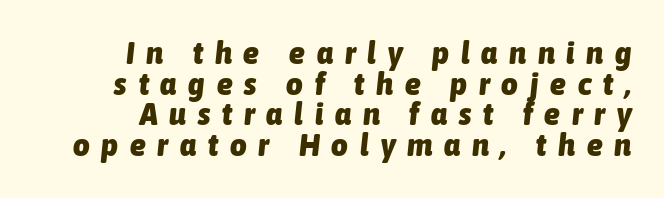
Q: Is the text bold? A: Yes.
Q: Is the text italic (slanted)? A: Yes, it leans right by about 6 degrees.
Q: Is the text underlined? A: No.
Q: How is the paragraph aligned? A: Right-aligned.
Q: Is the spacing between letters normal or unusually wide? A: Unusually wide.
Q: Is the spacing between lines tight, normal or loose? A: Tight.
Q: Width (condensed, normal, or wide)? A: Condensed.
Q: Stroke contrast? A: Low.
Q: x-height? A: Medium.
Q: Monospaced? A: No.
